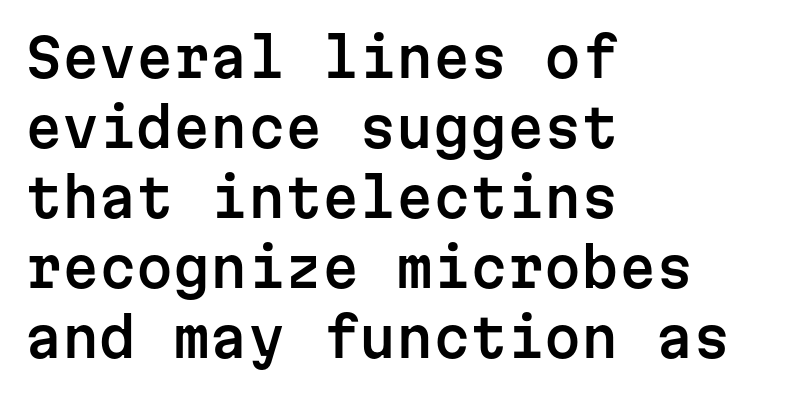
The image shows 53 px sans-serif type, upright, monospaced; set left-aligned, normal line spacing (1.32x), normal letter spacing, not underlined; low stroke contrast and a medium x-height.
